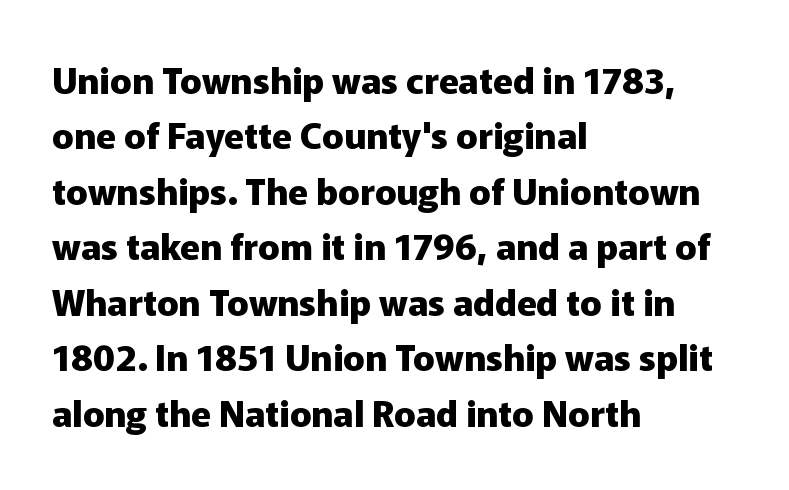
The line texture is even and compact thanks to regular tracking. In terms of weight, the rendering is a true, heavy bold. Short and long lines alike share a common starting point at left. Grotesque or geometric, the face here clearly has no serifs. The specimen omits any rule beneath the text block's lines.
